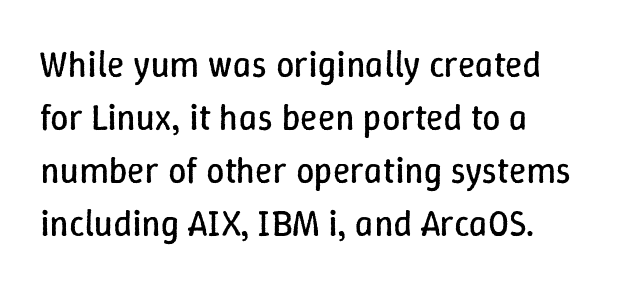
Words appear dense and cohesive because spacing is normal. No heavy texture on the line: the type isn't bold. Posture: upright roman. Check under the words: just untouched page. A classic flush-left, rag-right setting is used for this passage. The rendering uses natural spacing where letterforms have individual widths.
